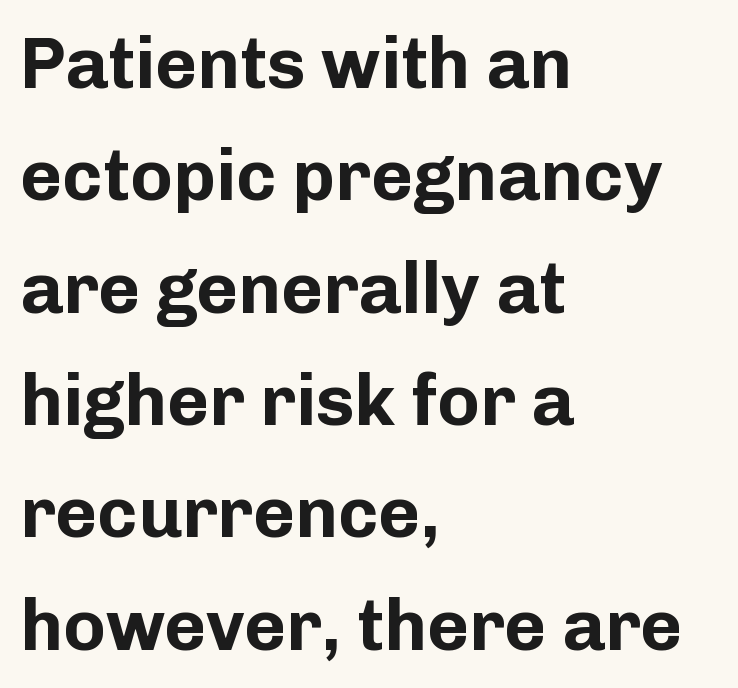
The line-height multiplier appears to be the usual default. Thick stems and heavy bowls — unmistakably bold. The rendering uses natural spacing where letterforms have individual widths. Visually the block forms a straight wall on the left and a jagged coastline on the right. The foot of each line stays bare and open. How are the letters spaced? Ordinarily, with no added tracking.
